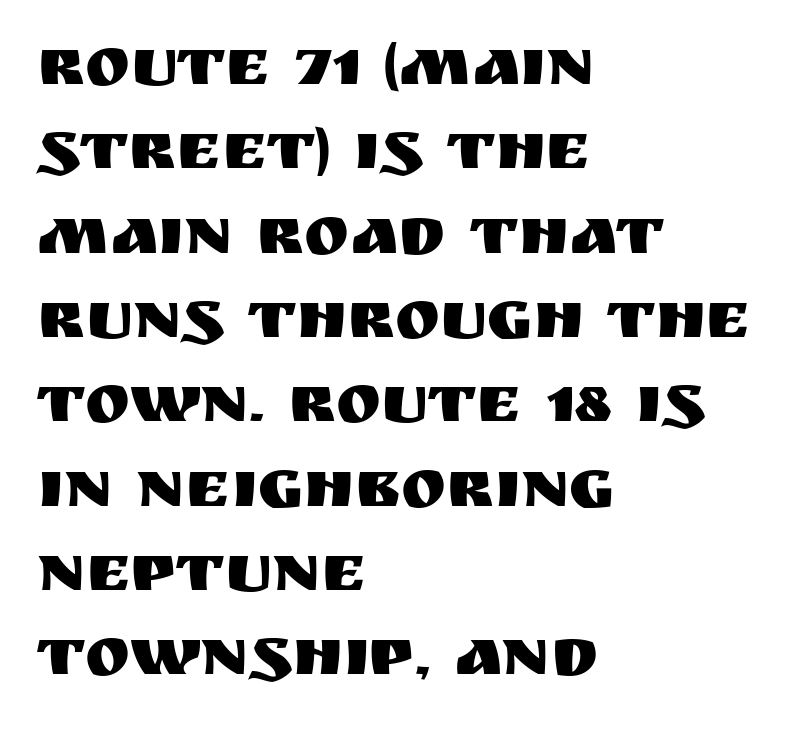
The image shows 68 px sans-serif type, upright; set left-aligned, line spacing 1.24x, normal letter spacing, not underlined; medium stroke contrast and a large x-height.
